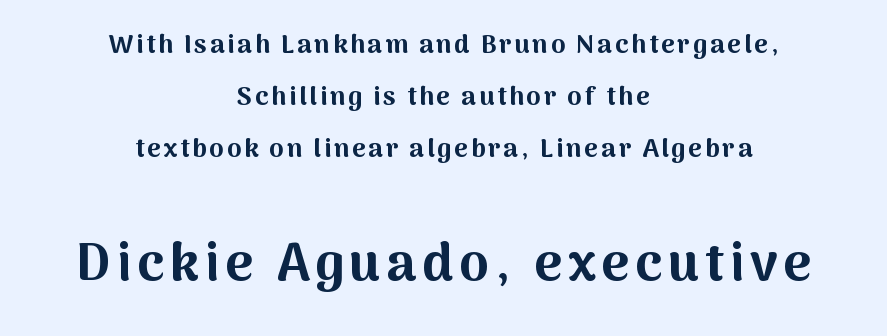
{"serif": "no", "italic": "no", "bold": "yes", "weight": "bold", "width": "normal", "stroke_contrast": "medium", "x_height": "medium", "monospaced": "no", "underline": "no", "align": "center", "line_spacing": "loose", "line_spacing_ratio": 2.0, "larger_block": "second", "size_ratio": 2.04, "glyph_px": 53}
